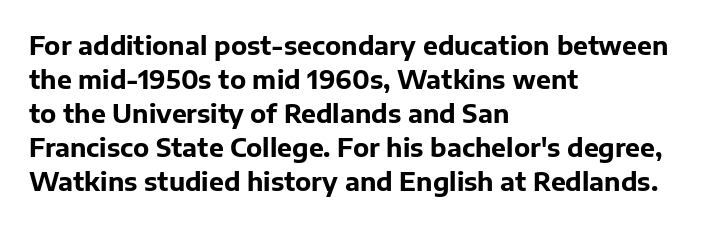
Q: Is the text bold? A: Yes.
Q: Is the text italic (slanted)? A: No, it is upright.
Q: Is the text underlined? A: No.
Q: How is the paragraph aligned? A: Left-aligned.
Q: Is the spacing between letters normal or unusually wide? A: Normal.
Q: Is the spacing between lines tight, normal or loose? A: Normal.
